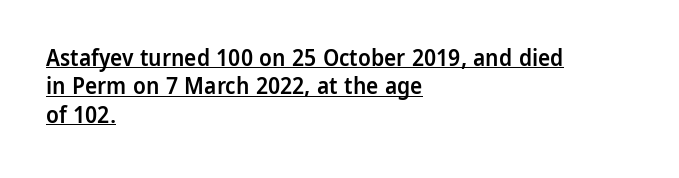
The image shows 23 px text type, upright; set left-aligned, line spacing 1.23x, normal letter spacing, underlined.
